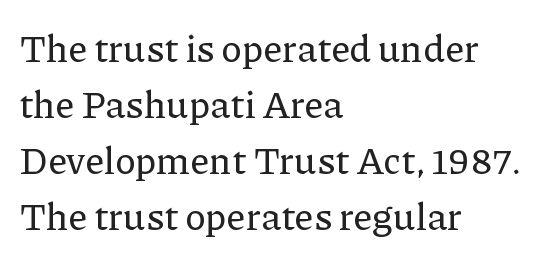
Q: Is the text italic (slanted)? A: No, it is upright.
Q: Is the typeface a serif or a sans-serif typeface? A: Serif.
Q: Is the text underlined? A: No.
Q: How is the paragraph aligned? A: Left-aligned.
Q: Is the spacing between letters normal or unusually wide? A: Normal.
Q: Is the spacing between lines tight, normal or loose? A: Normal.
Q: Width (condensed, normal, or wide)? A: Normal.
Q: Stroke contrast? A: Low.
Q: x-height? A: Medium.
Q: Monospaced? A: No.
